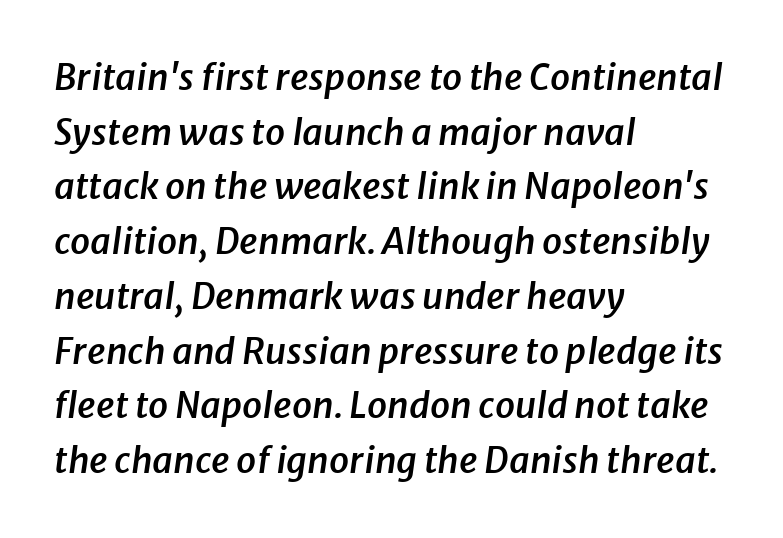
{"italic": "yes", "lean": "right", "slant_degrees": 8, "bold": "semi", "weight": "semibold", "width": "normal", "stroke_contrast": "low", "x_height": "medium", "monospaced": "no", "underline": "no", "align": "left", "line_spacing": "normal", "line_spacing_ratio": 1.52, "letter_spacing": "normal", "letter_spacing_em": 0.0, "glyph_px": 36}
